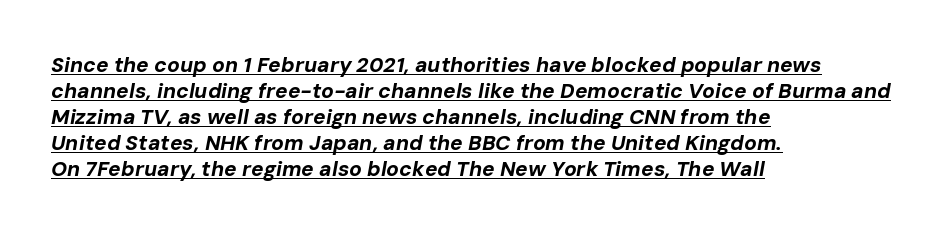
Nobody touched the tracking dial on this one. The sample has been set heavy, in full bold. When letters slant like this, we call the style italic. These lines are set flush left with a ragged right edge.
